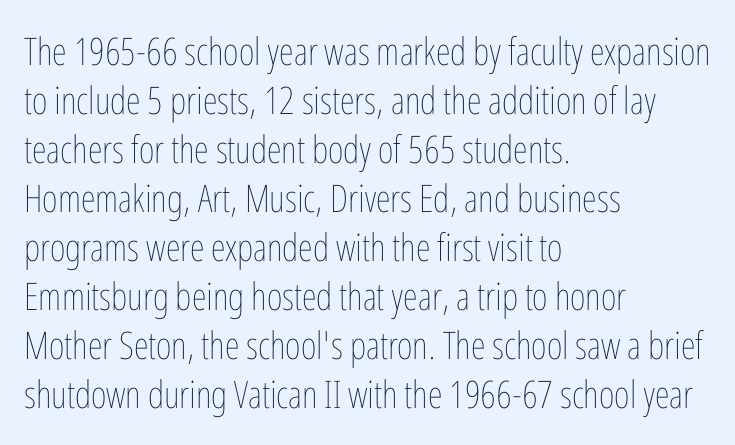
Q: Is the text bold? A: No.
Q: Is the text italic (slanted)? A: No, it is upright.
Q: Is the text underlined? A: No.
Q: How is the paragraph aligned? A: Left-aligned.
Q: Is the spacing between letters normal or unusually wide? A: Normal.
Q: Is the spacing between lines tight, normal or loose? A: Normal.
Q: Width (condensed, normal, or wide)? A: Condensed.
Q: Stroke contrast? A: Low.
Q: x-height? A: Medium.
Q: Monospaced? A: No.
